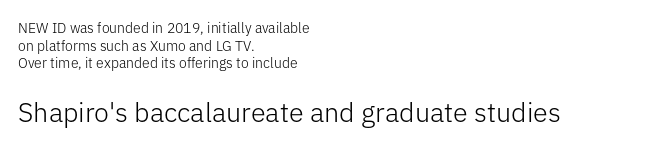
The image shows 27 px text type, upright; set left-aligned, normal line spacing (1.26x), normal letter spacing, not underlined; the second (bottom) block is 1.93x larger.
